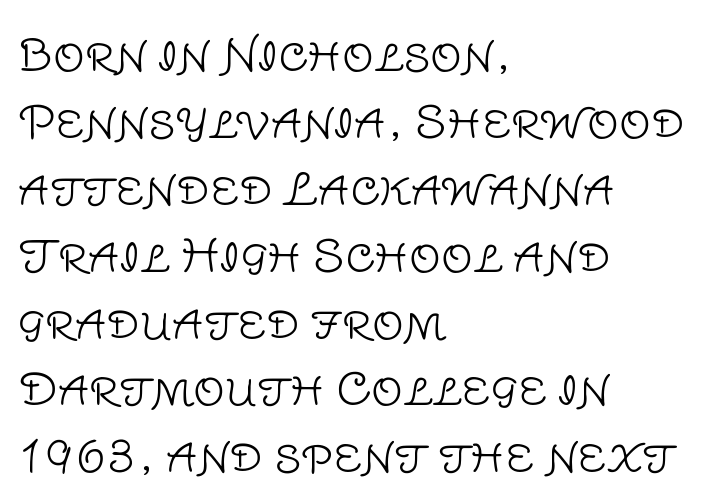
The image shows 44 px light sans-serif type; set left-aligned, normal line spacing (1.52x), normal letter spacing, not underlined; low stroke contrast and a large x-height.
